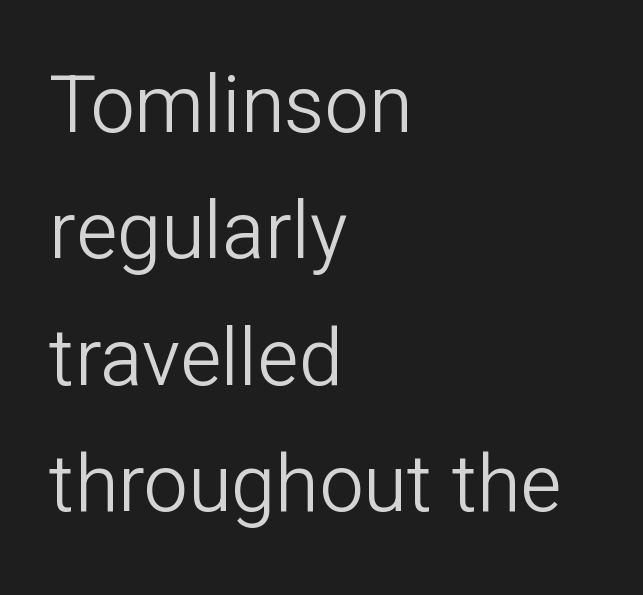
Horizontal bands of white between lines are of average thickness. Each letter keeps its own natural width here, so spacing adapts to shape. Line starts are locked; line ends wander. Is the stroke heavy? The answer is a plain regular-or-lighter. Rule under the text: the space is simply empty. If you drew a line through each stem, it would be perfectly vertical.
